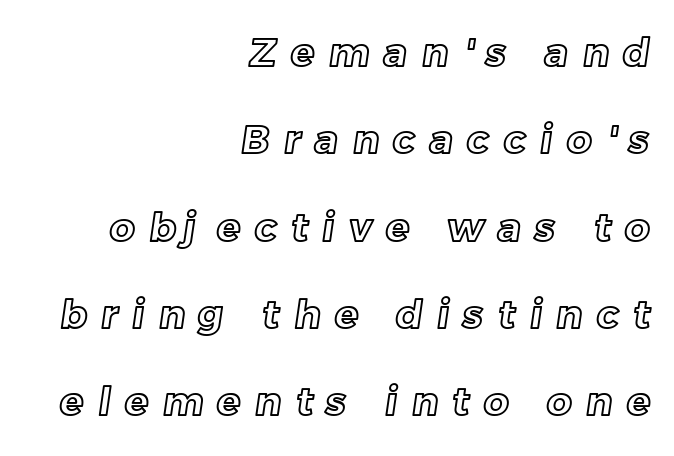
Is this a fixed-width face? No — the glyphs have proportional, varying widths. Type without underlining. Compared with a flush-left layout, this one pins lines to the opposite, right side. Leading is clearly above the norm, producing a sparse column.
